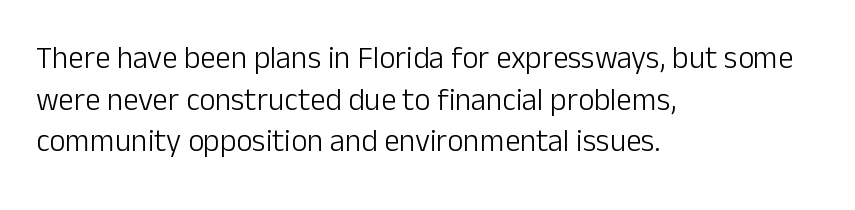
Q: Is the text bold? A: No.
Q: Is the text italic (slanted)? A: No, it is upright.
Q: Is the typeface a serif or a sans-serif typeface? A: Sans-serif.
Q: Is the text underlined? A: No.
Q: How is the paragraph aligned? A: Left-aligned.
Q: Is the spacing between letters normal or unusually wide? A: Normal.
Q: Is the spacing between lines tight, normal or loose? A: Normal.
Q: Width (condensed, normal, or wide)? A: Normal.
Q: Stroke contrast? A: Low.
Q: x-height? A: Medium.
Q: Monospaced? A: No.
